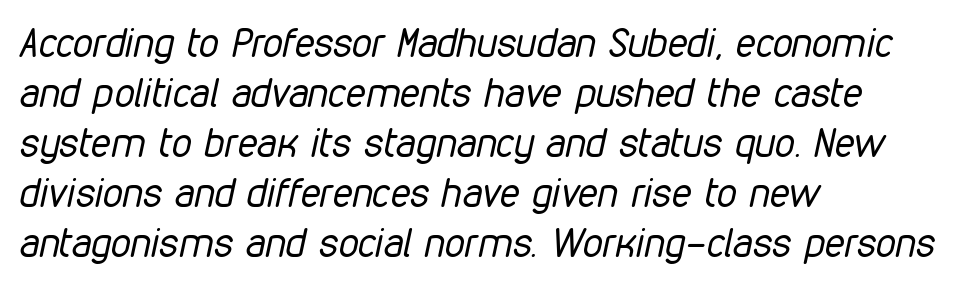
Q: Is the text bold? A: No.
Q: Is the text italic (slanted)? A: Yes, it leans right by about 12 degrees.
Q: Is the text underlined? A: No.
Q: How is the paragraph aligned? A: Left-aligned.
Q: Is the spacing between letters normal or unusually wide? A: Normal.
Q: Is the spacing between lines tight, normal or loose? A: Normal.
Q: Width (condensed, normal, or wide)? A: Condensed.
Q: Stroke contrast? A: Low.
Q: x-height? A: Medium.
Q: Monospaced? A: No.
